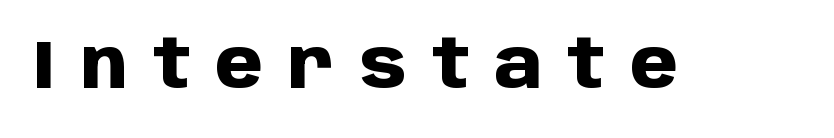
{"serif": "no", "italic": "no", "bold": "yes", "weight": "heavy", "width": "normal", "stroke_contrast": "low", "x_height": "large", "monospaced": "no", "underline": "no", "letter_spacing": "wide", "letter_spacing_em": 0.37, "glyph_px": 68}
